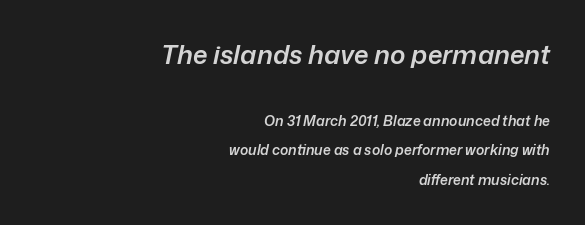
Anything drawn beneath the words? Only blank space. The face used here appears at its bigger size in the upper chunk. Here the glyphs are tracked normally, forming tight word shapes. This sample uses an oblique cut, with every glyph tilted off the vertical. Line spacing here is loose. The lines in this sample share a right terminus and differ only in where they begin.
